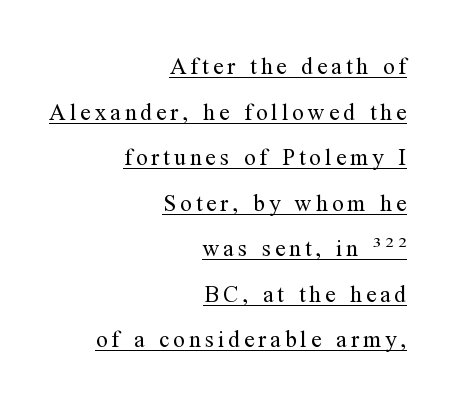
Compared with a flush-left layout, this one pins lines to the opposite, right side. Do the letters lean? They stand straight. Weight: not bold — regular or lighter. The typesetter has applied underlining to the passage shown. Vertical spacing — loose.
